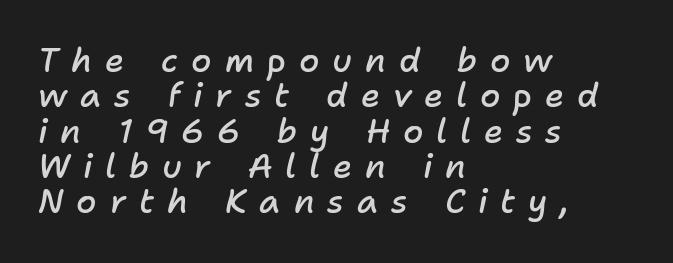
Q: Is the text bold? A: Semi-bold.
Q: Is the text italic (slanted)? A: Yes, it leans right by about 11 degrees.
Q: Is the text underlined? A: No.
Q: How is the paragraph aligned? A: Left-aligned.
Q: Is the spacing between letters normal or unusually wide? A: Unusually wide.
Q: Is the spacing between lines tight, normal or loose? A: Tight.
Q: Width (condensed, normal, or wide)? A: Normal.
Q: Stroke contrast? A: Low.
Q: x-height? A: Medium.
Q: Monospaced? A: No.
